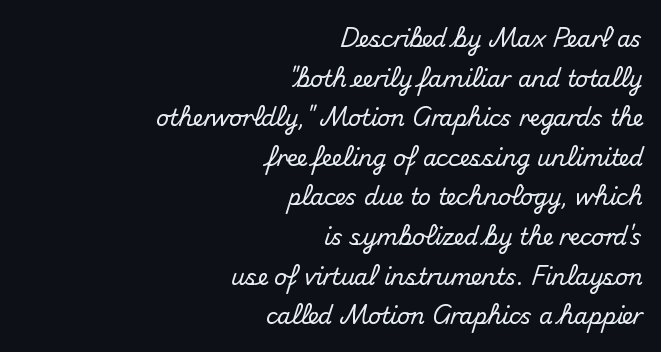
{"underline": "no", "align": "right", "line_spacing_ratio": 1.8, "letter_spacing": "normal", "letter_spacing_em": 0.0, "glyph_px": 22}
